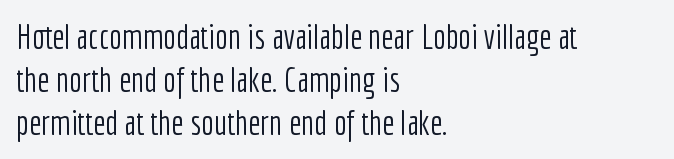
Q: Is the text bold? A: No.
Q: Is the text italic (slanted)? A: No, it is upright.
Q: Is the typeface a serif or a sans-serif typeface? A: Sans-serif.
Q: Is the text underlined? A: No.
Q: How is the paragraph aligned? A: Left-aligned.
Q: Is the spacing between letters normal or unusually wide? A: Normal.
Q: Is the spacing between lines tight, normal or loose? A: Normal.
Q: Width (condensed, normal, or wide)? A: Condensed.
Q: Stroke contrast? A: Low.
Q: x-height? A: Medium.
Q: Monospaced? A: No.
